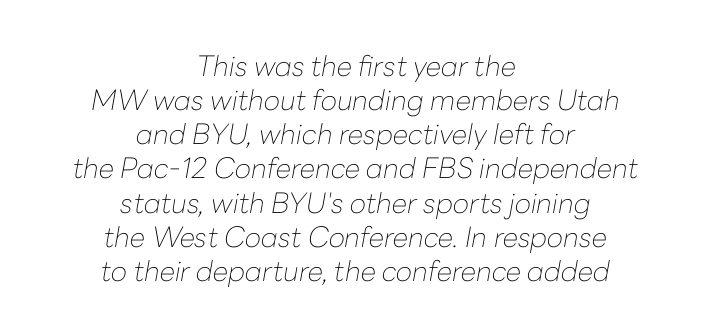
The image shows 28 px thin type, italic (leaning right); set centered, line spacing 1.22x, normal letter spacing, not underlined; low stroke contrast and a medium x-height.
